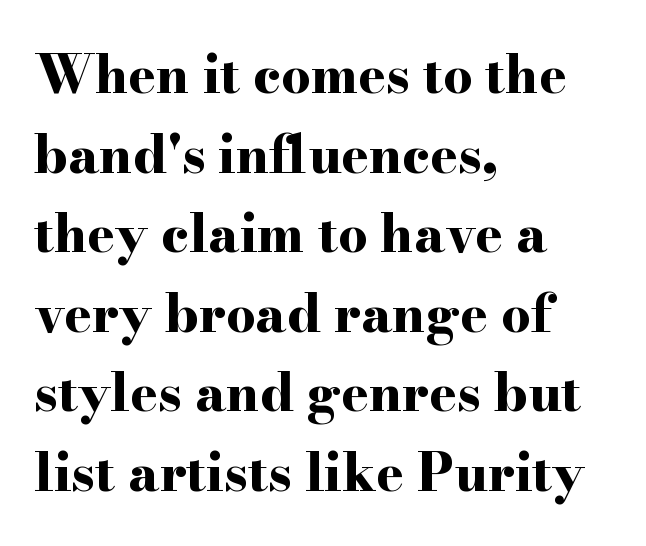
{"serif": "yes", "italic": "no", "bold": "yes", "weight": "bold", "width": "wide", "stroke_contrast": "high", "x_height": "small", "monospaced": "no", "underline": "no", "align": "left", "line_spacing": "normal", "line_spacing_ratio": 1.53, "letter_spacing": "normal", "letter_spacing_em": 0.0, "glyph_px": 52}
